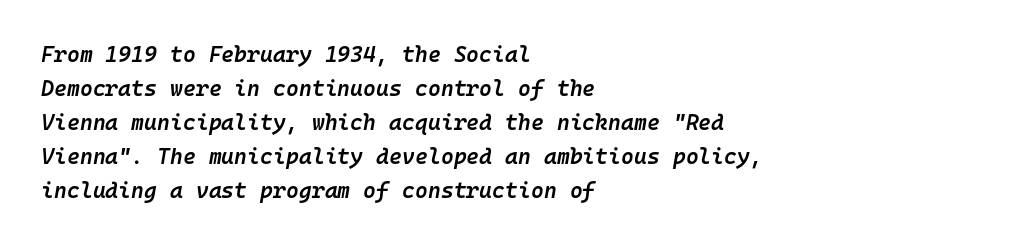
Q: Is the text bold? A: Semi-bold.
Q: Is the text italic (slanted)? A: Yes, it leans right by about 10 degrees.
Q: Is the text underlined? A: No.
Q: How is the paragraph aligned? A: Left-aligned.
Q: Is the spacing between letters normal or unusually wide? A: Normal.
Q: Is the spacing between lines tight, normal or loose? A: Normal.
